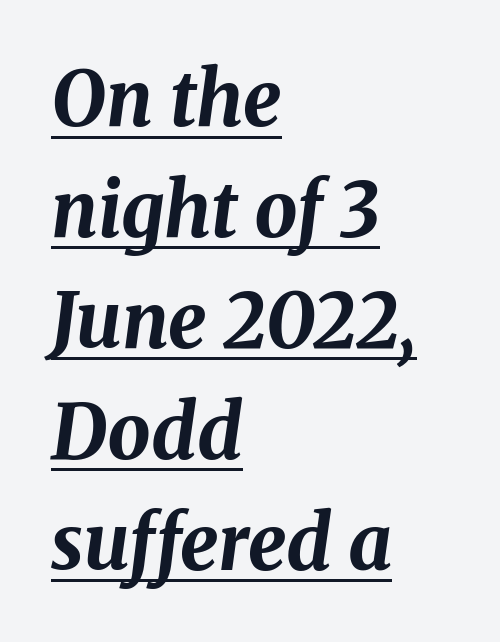
Does extra space separate the letters? No, they use regular spacing. Casual observation: everything's shoved over to the left. The face used here has a pronounced slope to its letters. Looks like someone drew a line under every word here. The passage shown is typed in a proportional face where columns would drift. Regular leading.
